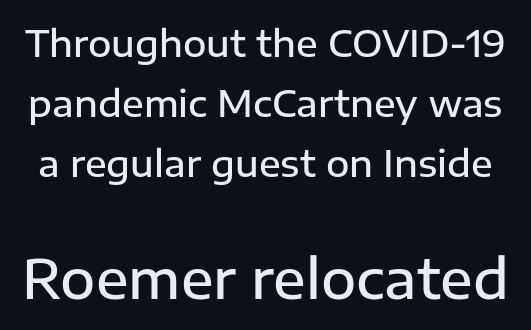
{"serif": "no", "italic": "no", "bold": "semi", "weight": "semibold", "width": "normal", "stroke_contrast": "low", "x_height": "medium", "monospaced": "no", "underline": "no", "line_spacing": "normal", "line_spacing_ratio": 1.67, "letter_spacing": "normal", "letter_spacing_em": 0.0, "larger_block": "second", "size_ratio": 1.5, "glyph_px": 54}
